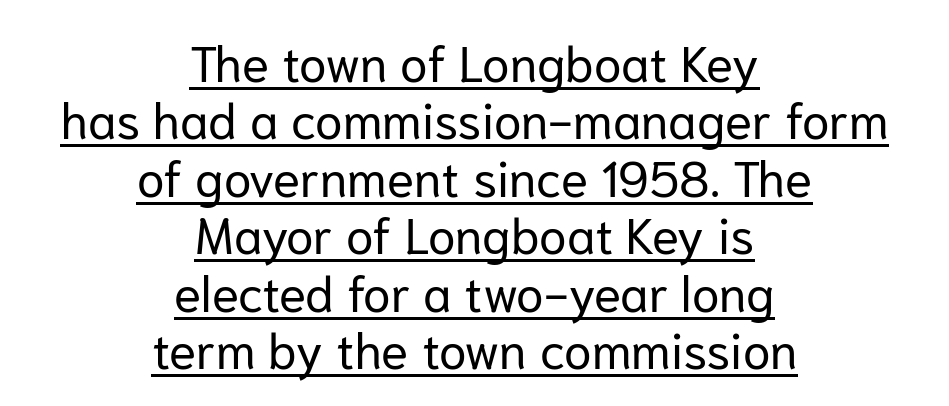
No letter is thick-stroked: the sample isn't bold. The rendering uses natural spacing where letterforms have individual widths. Honestly, the underline is the first thing you notice here. The passage shown stacks its lines with hardly any gap. A typesetter would call this zero additional tracking. This sample is center-justified, so both line endings float freely.
